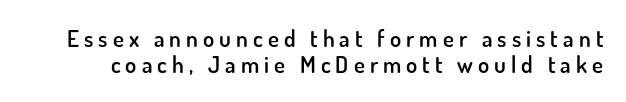
Q: Is the text bold? A: Semi-bold.
Q: Is the text italic (slanted)? A: No, it is upright.
Q: Is the text underlined? A: No.
Q: Is the spacing between letters normal or unusually wide? A: Unusually wide.
Q: Is the spacing between lines tight, normal or loose? A: Tight.
